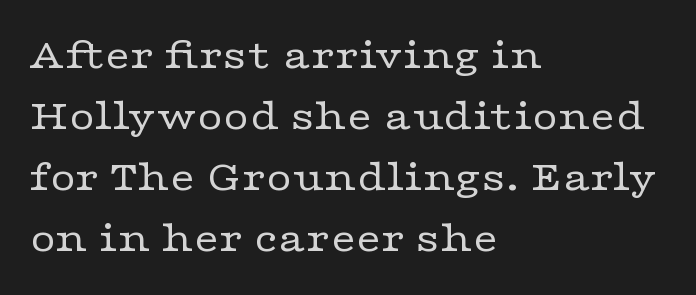
The image shows 44 px regular-weight, wide serif type, upright; set left-aligned, normal line spacing (1.39x), normal letter spacing, not underlined; low stroke contrast and a medium x-height.
